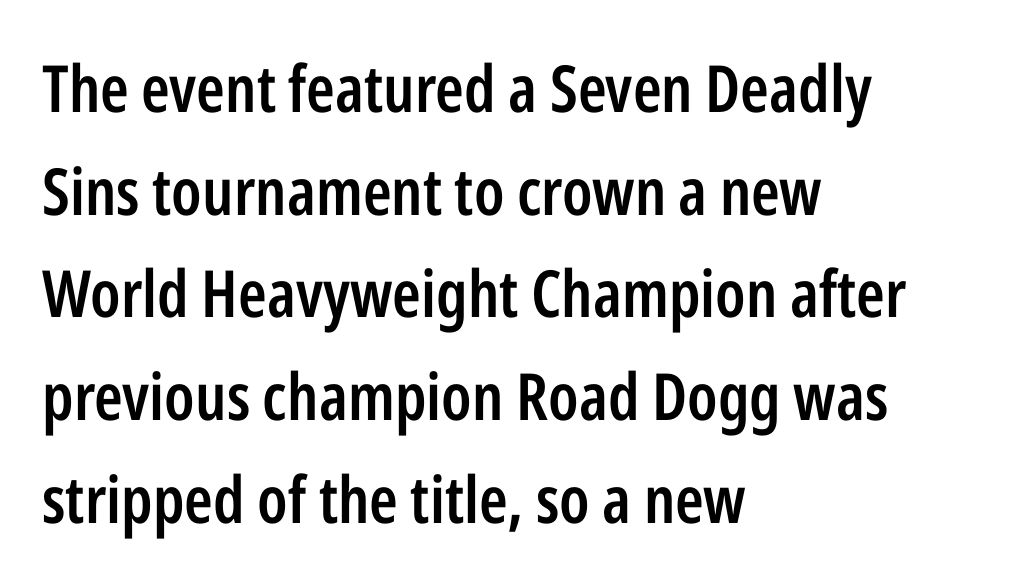
{"serif": "no", "italic": "no", "bold": "semi", "weight": "semibold", "width": "condensed", "stroke_contrast": "low", "x_height": "medium", "monospaced": "no", "underline": "no", "align": "left", "line_spacing": "normal", "line_spacing_ratio": 1.58, "letter_spacing": "normal", "letter_spacing_em": 0.0, "glyph_px": 65}
